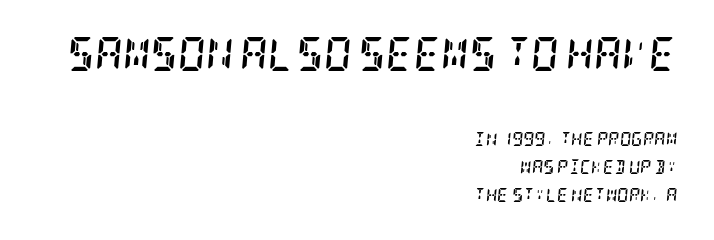
The image shows 34 px semibold, condensed serif type, italic (leaning right); set right-aligned, loose line spacing (2.0x), normal letter spacing, not underlined; the first (top) block is 2.43x larger; low stroke contrast and a large x-height.
